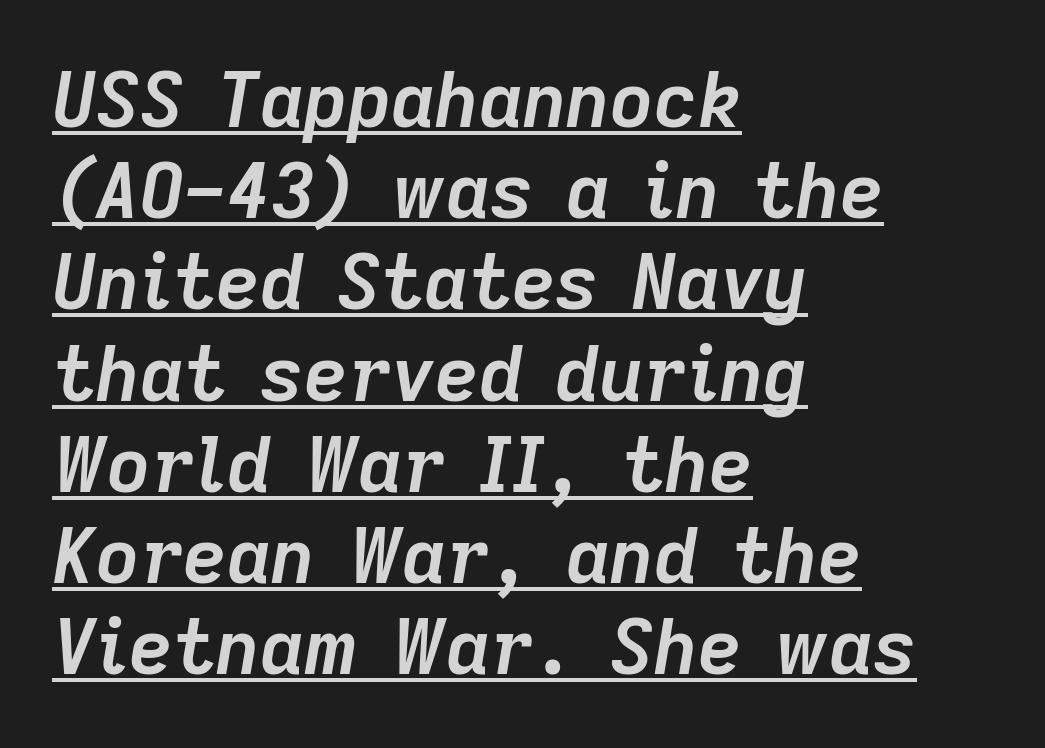
Q: Is the text bold? A: Yes.
Q: Is the text italic (slanted)? A: Yes, it leans right by about 9 degrees.
Q: Is the text underlined? A: Yes.
Q: How is the paragraph aligned? A: Left-aligned.
Q: Is the spacing between letters normal or unusually wide? A: Normal.
Q: Width (condensed, normal, or wide)? A: Normal.
Q: Stroke contrast? A: Low.
Q: x-height? A: Medium.
Q: Monospaced? A: No.
